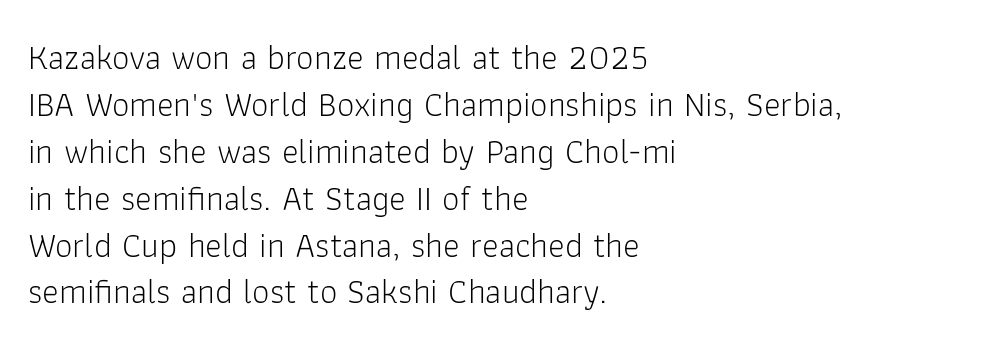
The image shows 35 px light sans-serif type, upright; set left-aligned, normal line spacing (1.34x), normal letter spacing, not underlined; low stroke contrast and a medium x-height.
